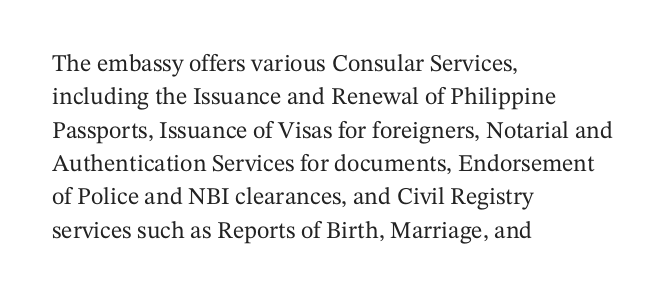
{"italic": "no", "underline": "no", "align": "left", "line_spacing": "normal", "line_spacing_ratio": 1.39, "letter_spacing": "normal", "letter_spacing_em": 0.0, "glyph_px": 24}
